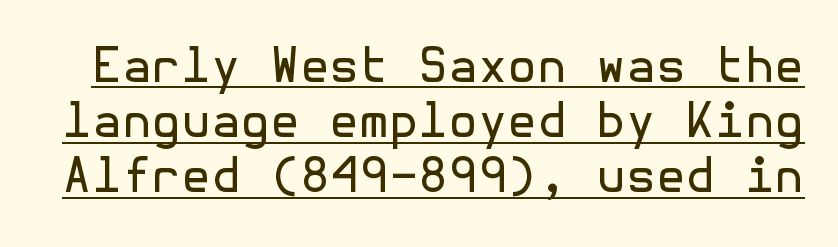
{"serif": "no", "italic": "no", "bold": "no", "weight": "regular", "width": "normal", "x_height": "medium", "underline": "yes", "line_spacing": "tight", "line_spacing_ratio": 1.15, "letter_spacing": "normal", "letter_spacing_em": 0.0, "glyph_px": 48}
